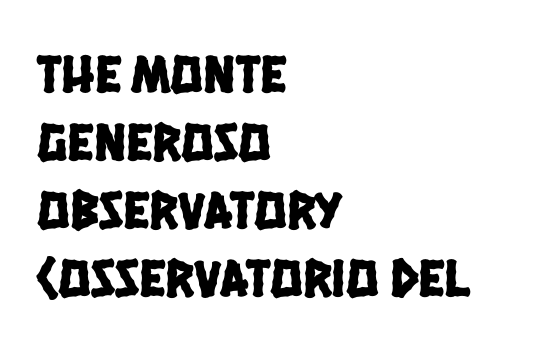
The image shows 54 px condensed sans-serif type; set left-aligned, normal line spacing (1.26x), normal letter spacing, not underlined; low stroke contrast and a large x-height.
